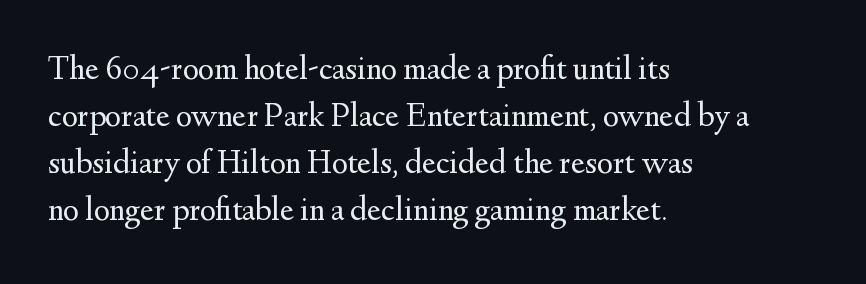
Q: Is the text bold? A: No.
Q: Is the text italic (slanted)? A: No, it is upright.
Q: Is the typeface a serif or a sans-serif typeface? A: Serif.
Q: Is the text underlined? A: No.
Q: How is the paragraph aligned? A: Left-aligned.
Q: Is the spacing between letters normal or unusually wide? A: Normal.
Q: Is the spacing between lines tight, normal or loose? A: Normal.
Q: Width (condensed, normal, or wide)? A: Normal.
Q: Stroke contrast? A: Medium.
Q: x-height? A: Small.
Q: Monospaced? A: No.
